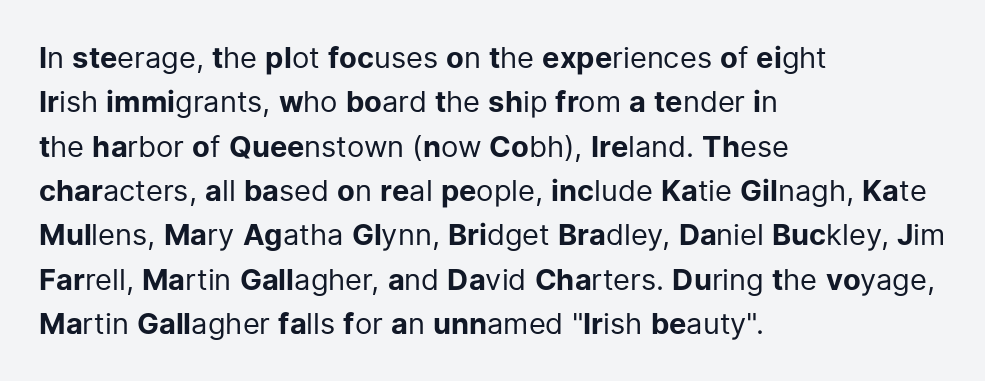
Horizontal alignment here is leftward, the default for most running prose. The font's upright variant was chosen for this text. Quick note: underline off. How are the letters spaced? Ordinarily, with no added tracking. Character widths vary here, with narrow letters taking less room than wide ones.
